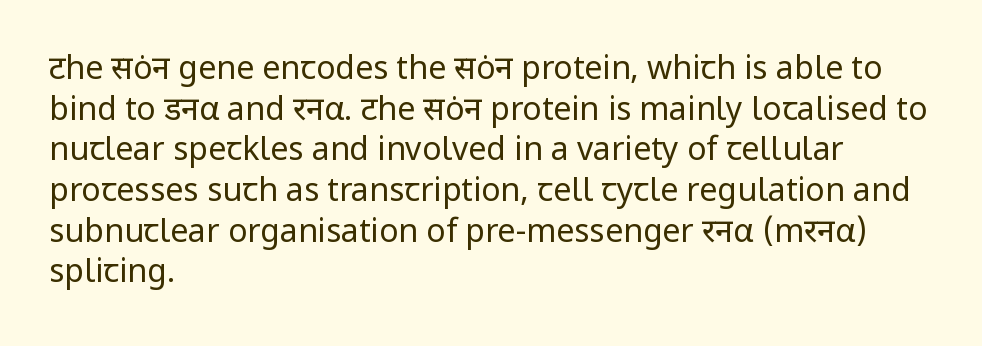
Q: Is the text bold? A: No.
Q: Is the text italic (slanted)? A: No, it is upright.
Q: Is the typeface a serif or a sans-serif typeface? A: Sans-serif.
Q: Is the text underlined? A: No.
Q: How is the paragraph aligned? A: Left-aligned.
Q: Is the spacing between letters normal or unusually wide? A: Normal.
Q: Is the spacing between lines tight, normal or loose? A: Normal.
Q: Width (condensed, normal, or wide)? A: Normal.
Q: Stroke contrast? A: Low.
Q: x-height? A: Medium.
Q: Monospaced? A: No.
